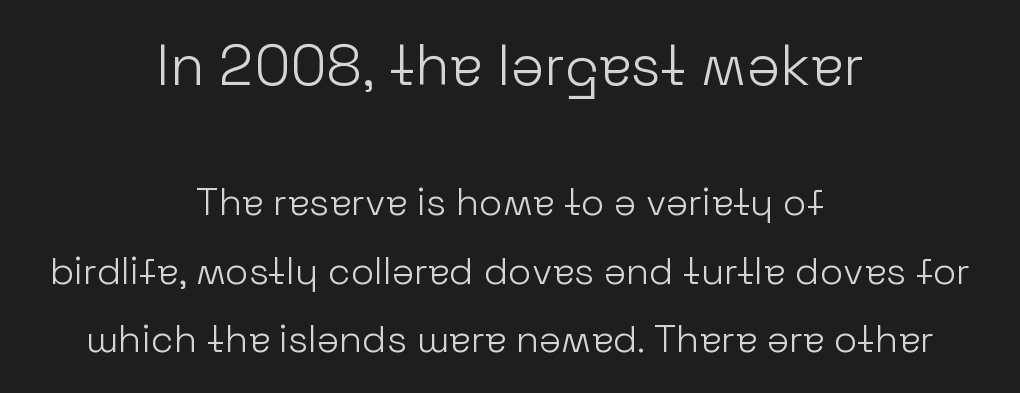
The image shows 57 px light sans-serif type, upright; set centered, line spacing 1.81x, normal letter spacing, not underlined; the first (top) block is 1.5x larger; low stroke contrast and a medium x-height.
